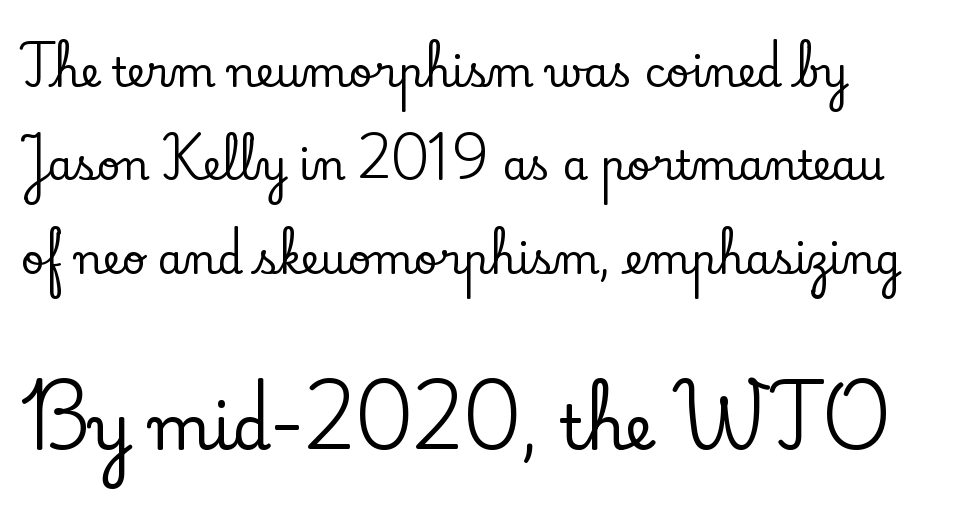
The later block is typeset at a bigger size than the earlier block. A typesetter would call this leading open, well beyond the default. The letters advance in unequal steps, a hallmark of proportional type. This sample is left-justified, so line endings fall wherever the words run out. The words here are not underlined. Unlike italic type, these characters show no tilt at all.
